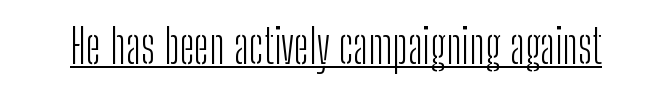
The rendering uses the underline text-decoration. The rendering keeps characters at their native spacing. These lines are rendered in a variable-pitch font. Style check: upright.
